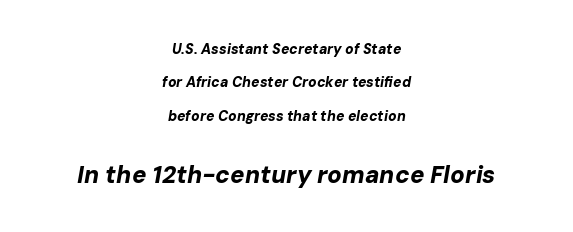
The image shows 24 px bold type, italic (leaning right); set centered, loose line spacing (2.38x), normal letter spacing, not underlined; the second (bottom) block is 1.71x larger.
